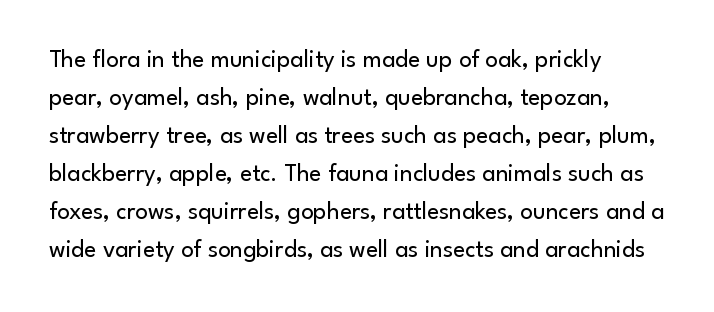
The font's upright variant was chosen for this text. The specimen omits any rule beneath the text block's lines. All the whitespace from short lines collects on the right. Tracking here is standard; glyphs follow each other at the usual distance.
